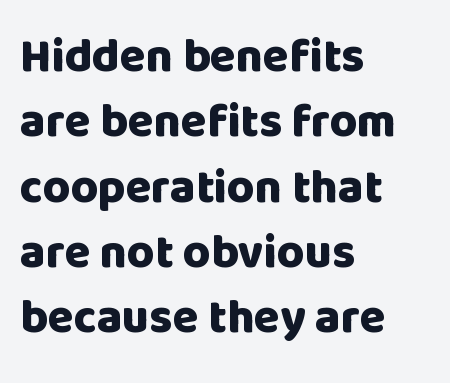
Q: Is the text bold? A: Yes.
Q: Is the text italic (slanted)? A: No, it is upright.
Q: Is the typeface a serif or a sans-serif typeface? A: Sans-serif.
Q: Is the text underlined? A: No.
Q: How is the paragraph aligned? A: Left-aligned.
Q: Is the spacing between letters normal or unusually wide? A: Normal.
Q: Is the spacing between lines tight, normal or loose? A: Normal.
Q: Width (condensed, normal, or wide)? A: Normal.
Q: Stroke contrast? A: Low.
Q: x-height? A: Large.
Q: Monospaced? A: No.
